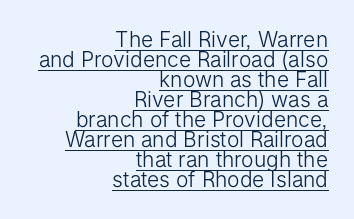
Q: Is the text bold? A: No.
Q: Is the text italic (slanted)? A: No, it is upright.
Q: Is the text underlined? A: Yes.
Q: How is the paragraph aligned? A: Right-aligned.
Q: Is the spacing between letters normal or unusually wide? A: Normal.
Q: Is the spacing between lines tight, normal or loose? A: Tight.
